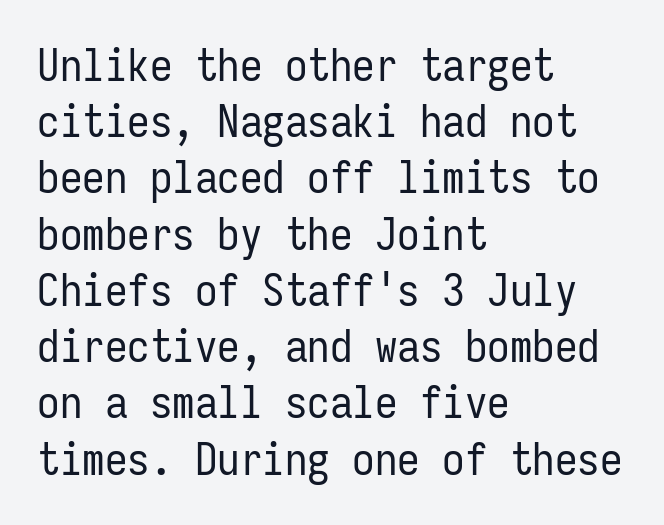
{"serif": "no", "italic": "no", "bold": "no", "weight": "regular", "width": "condensed", "stroke_contrast": "low", "x_height": "medium", "monospaced": "yes", "underline": "no", "align": "left", "line_spacing": "normal", "line_spacing_ratio": 1.25, "letter_spacing": "normal", "letter_spacing_em": 0.0, "glyph_px": 45}
